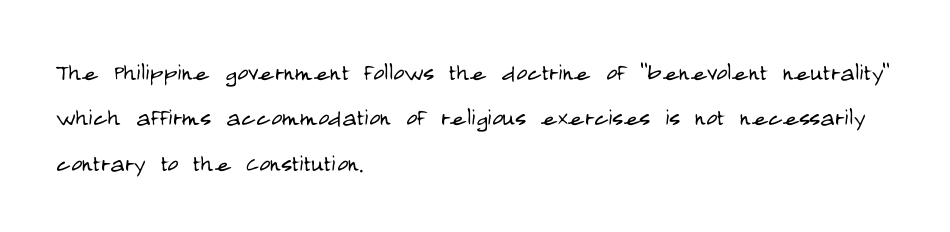
{"serif": "no", "italic": "no", "bold": "no", "weight": "light", "width": "condensed", "stroke_contrast": "low", "x_height": "large", "monospaced": "no", "underline": "no", "align": "left", "line_spacing": "normal", "line_spacing_ratio": 1.51, "letter_spacing": "normal", "letter_spacing_em": 0.0, "glyph_px": 30}
